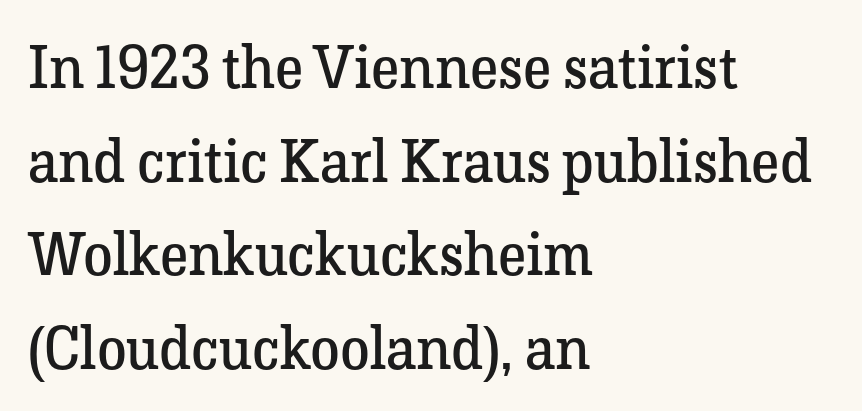
Q: Is the text bold? A: No.
Q: Is the text italic (slanted)? A: No, it is upright.
Q: Is the typeface a serif or a sans-serif typeface? A: Serif.
Q: Is the text underlined? A: No.
Q: How is the paragraph aligned? A: Left-aligned.
Q: Is the spacing between letters normal or unusually wide? A: Normal.
Q: Is the spacing between lines tight, normal or loose? A: Normal.
Q: Width (condensed, normal, or wide)? A: Normal.
Q: Stroke contrast? A: Low.
Q: x-height? A: Medium.
Q: Monospaced? A: No.
